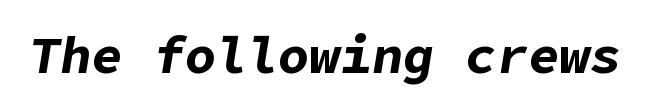
The image shows 52 px bold type, italic (leaning right); set normal letter spacing, not underlined; low stroke contrast and a medium x-height.
